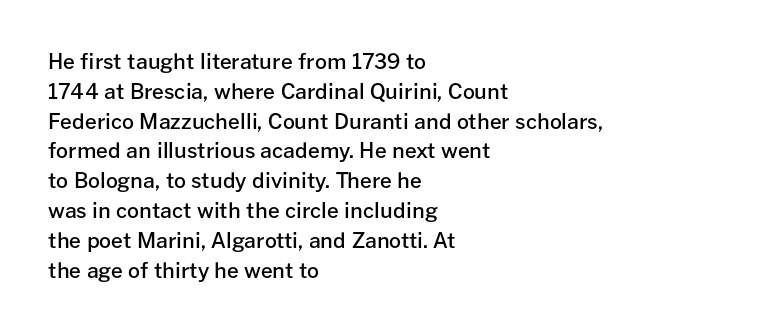
{"italic": "no", "bold": "semi", "underline": "no", "align": "left", "line_spacing": "normal", "line_spacing_ratio": 1.42, "letter_spacing": "normal", "letter_spacing_em": 0.0, "glyph_px": 21}
